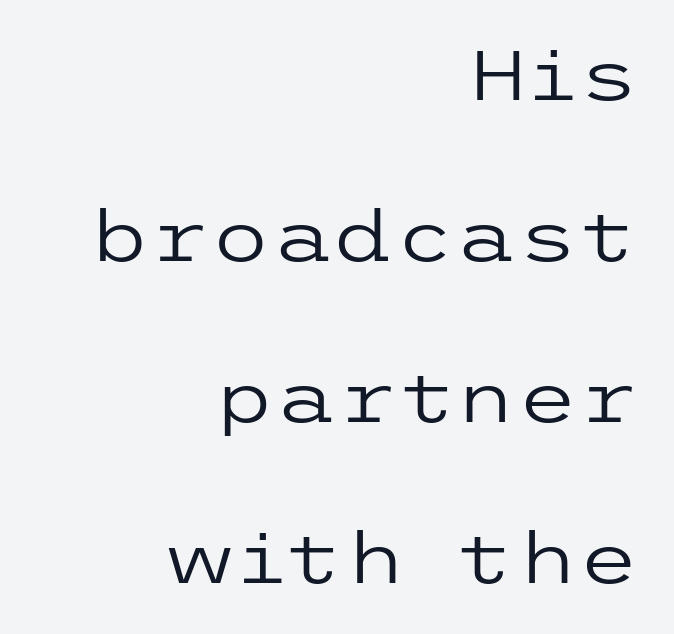
{"serif": "no", "italic": "no", "bold": "no", "weight": "regular", "width": "wide", "stroke_contrast": "low", "x_height": "medium", "underline": "no", "align": "right", "line_spacing": "loose", "line_spacing_ratio": 2.3, "letter_spacing": "normal", "letter_spacing_em": 0.0, "glyph_px": 70}
